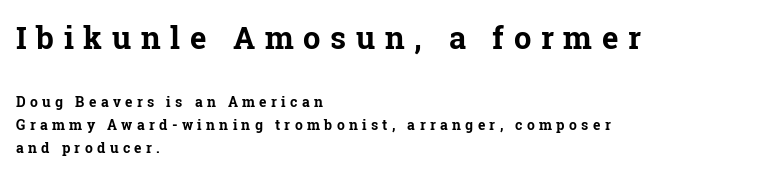
{"serif": "yes", "italic": "no", "bold": "yes", "weight": "bold", "width": "normal", "stroke_contrast": "low", "x_height": "medium", "monospaced": "no", "underline": "no", "align": "left", "line_spacing": "normal", "line_spacing_ratio": 1.64, "letter_spacing": "wide", "letter_spacing_em": 0.31, "larger_block": "first", "size_ratio": 2.21, "glyph_px": 31}
